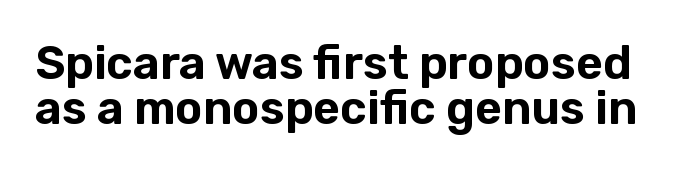
The image shows 46 px sans-serif type, upright; set tight line spacing (0.98x), normal letter spacing, not underlined; low stroke contrast and a medium x-height.
